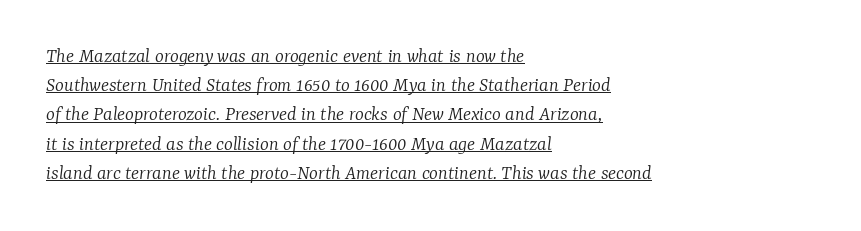
Nothing heavy about these letters — not bold at all. This is oblique type, the kind used for emphasis or titles. The face used here is rendered with its standard letterfit. Underline: present. Short and long lines alike share a common starting point at left.
